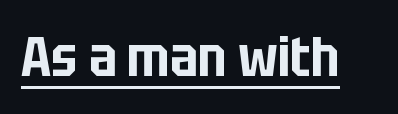
Do the characters align in a grid? No, the font is proportional. Beneath each row of characters lies a ruled line. The type sits square on the baseline with zero lean. The letters carry no serifs — their stems end cleanly without finishing strokes. The gaps between neighbouring characters are ordinary and unremarkable.
